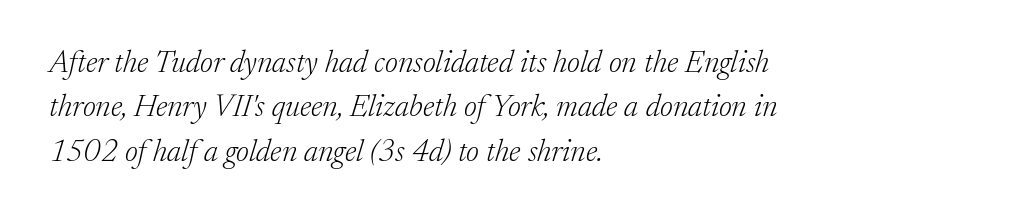
Q: Is the text bold? A: No.
Q: Is the text italic (slanted)? A: Yes, it leans right by about 17 degrees.
Q: Is the typeface a serif or a sans-serif typeface? A: Serif.
Q: Is the text underlined? A: No.
Q: How is the paragraph aligned? A: Left-aligned.
Q: Is the spacing between letters normal or unusually wide? A: Normal.
Q: Is the spacing between lines tight, normal or loose? A: Normal.
Q: Width (condensed, normal, or wide)? A: Normal.
Q: Stroke contrast? A: Low.
Q: x-height? A: Medium.
Q: Monospaced? A: No.
